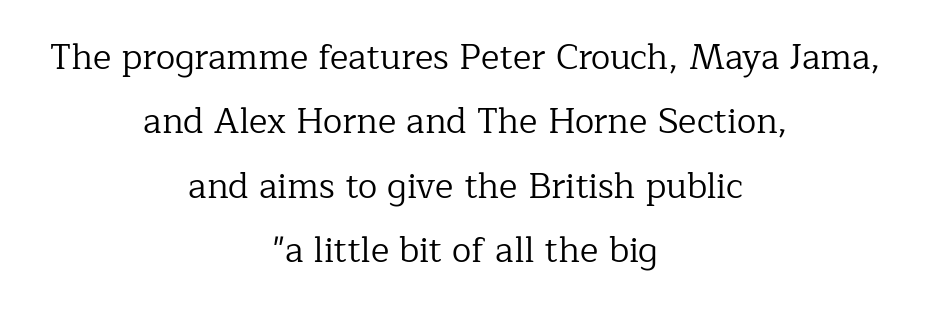
Q: Is the text bold? A: No.
Q: Is the text italic (slanted)? A: No, it is upright.
Q: Is the typeface a serif or a sans-serif typeface? A: Serif.
Q: Is the text underlined? A: No.
Q: How is the paragraph aligned? A: Centered.
Q: Is the spacing between letters normal or unusually wide? A: Normal.
Q: Width (condensed, normal, or wide)? A: Normal.
Q: Stroke contrast? A: Low.
Q: x-height? A: Medium.
Q: Monospaced? A: No.
